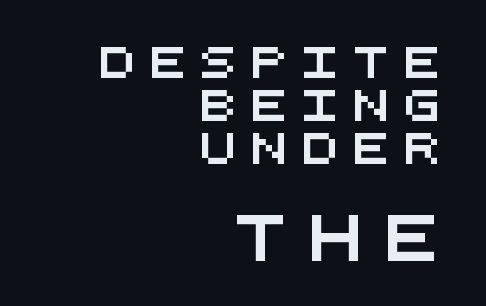
Nope, no serifs anywhere on these letters. Reading down the block, your eye finds every line finishing at a fixed right position. The later block is typeset at a bigger size than the earlier block. Regarding leading, the lines here are spaced in the standard way. Only glyphs here, with clear space below each row.
